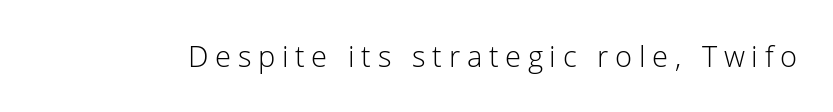
Stems and bowls with no extra thickness — not bold. No word sits above an underline. Words appear elongated and porous because spacing is wide. Classification — sans serif.
